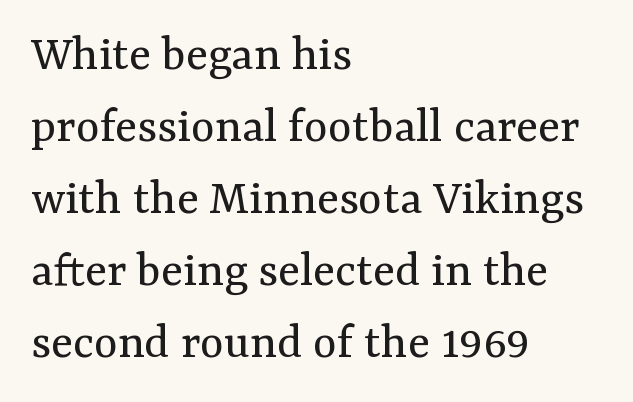
{"serif": "yes", "italic": "no", "bold": "no", "weight": "regular", "width": "normal", "stroke_contrast": "medium", "x_height": "medium", "monospaced": "no", "underline": "no", "align": "left", "line_spacing": "normal", "line_spacing_ratio": 1.41, "letter_spacing": "normal", "letter_spacing_em": 0.0, "glyph_px": 51}
